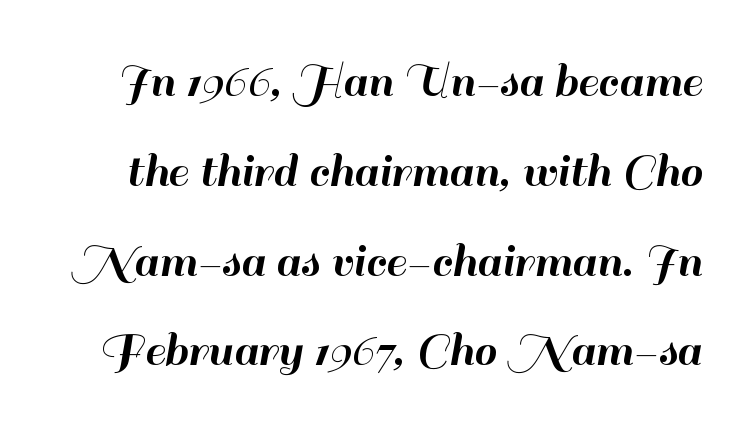
{"serif": "no", "width": "normal", "stroke_contrast": "high", "x_height": "small", "monospaced": "no", "underline": "no", "line_spacing_ratio": 1.76, "letter_spacing": "normal", "letter_spacing_em": 0.0, "glyph_px": 51}
